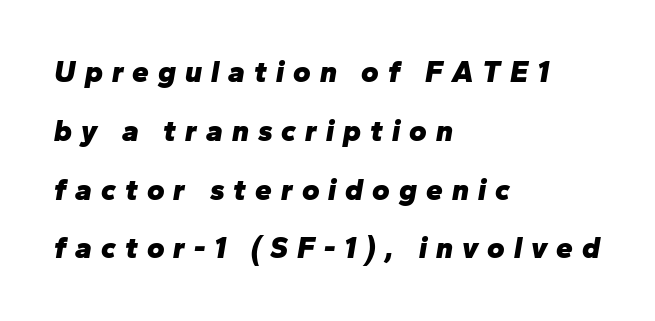
Does the weight exceed regular? Yes, all the way to bold. This sample uses an oblique cut, with every glyph tilted off the vertical. These lines are rendered in a variable-pitch font. These lines are set flush left with a ragged right edge. Quick note: underline off.
